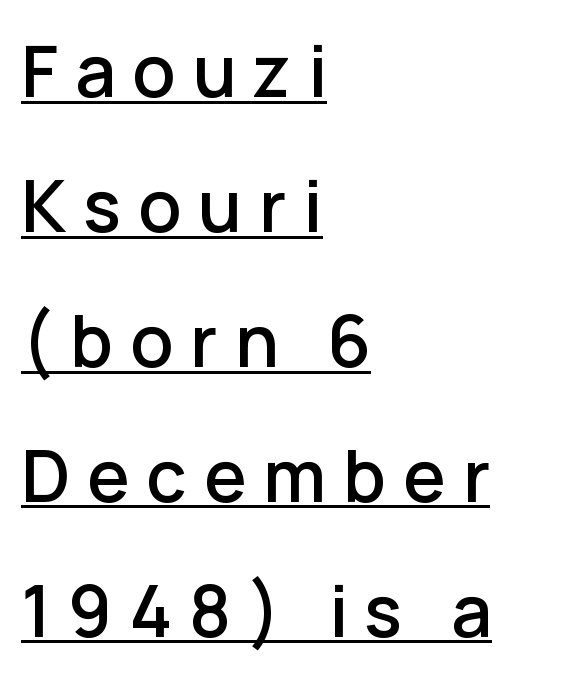
Italic: no, the glyphs are upright roman. I'd call this a sans setting — the letters go barefoot. Looks like someone drew a line under every word here. There is plenty of visible air inserted between adjacent glyphs. A typesetter would call this leading open, well beyond the default.
